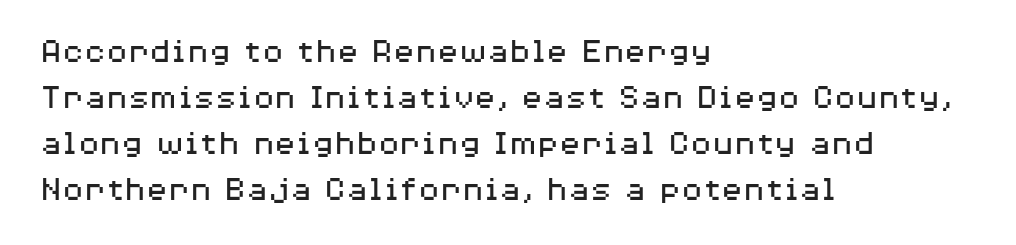
These glyphs show unthickened strokes, regular width or finer. These lines were composed using upright roman letters. The words here are not underlined. Short and long lines alike share a common starting point at left.
